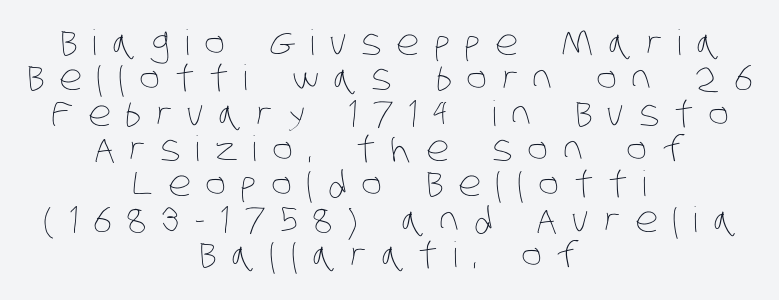
Line starts and ends both wander, symmetrically. Spacing verdict: proportional, widths tailored to each character. The line texture is sparse and dotted thanks to wide tracking. Compared with typical paragraphs, the rows here are closer together. Glance below the letters and you will spot only blank space. Unbolded letterforms with no extra heft.
